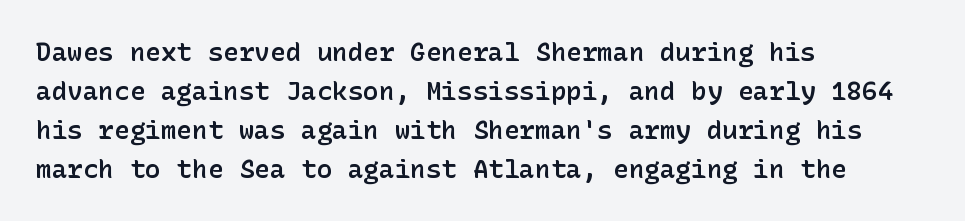
The image shows 26 px text type, upright; set left-aligned, normal line spacing (1.5x), normal letter spacing, not underlined.
